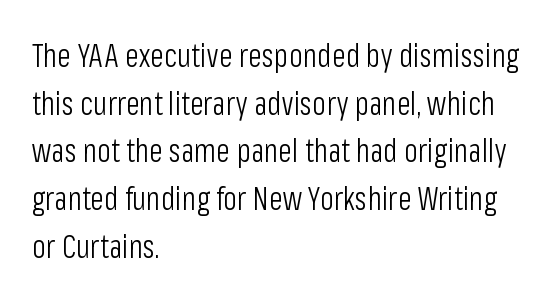
Q: Is the text bold? A: No.
Q: Is the text italic (slanted)? A: No, it is upright.
Q: Is the typeface a serif or a sans-serif typeface? A: Sans-serif.
Q: Is the text underlined? A: No.
Q: How is the paragraph aligned? A: Left-aligned.
Q: Is the spacing between letters normal or unusually wide? A: Normal.
Q: Is the spacing between lines tight, normal or loose? A: Normal.
Q: Width (condensed, normal, or wide)? A: Condensed.
Q: Stroke contrast? A: Low.
Q: x-height? A: Medium.
Q: Monospaced? A: No.
